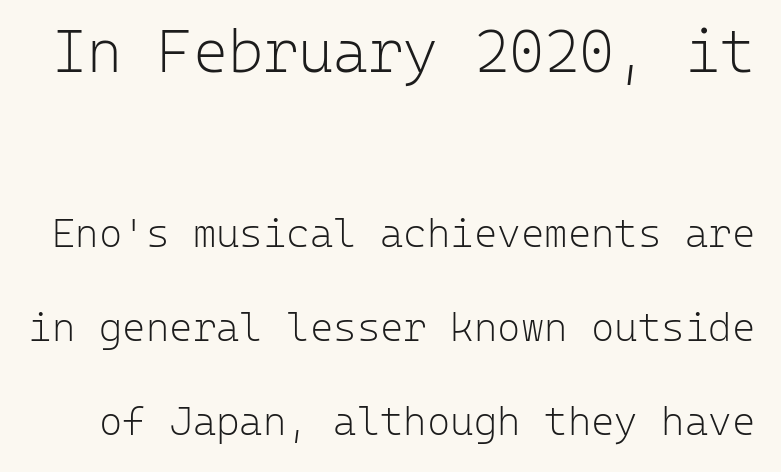
Stroke mass is kept to a normal reading level or below. Has an underline been added? It has not. Nobody touched the tracking dial on this one. This sample has the even, mechanical cadence of fixed-width lettering. No feet cap the strokes, marking this as sans-serif type. Style check: upright.
